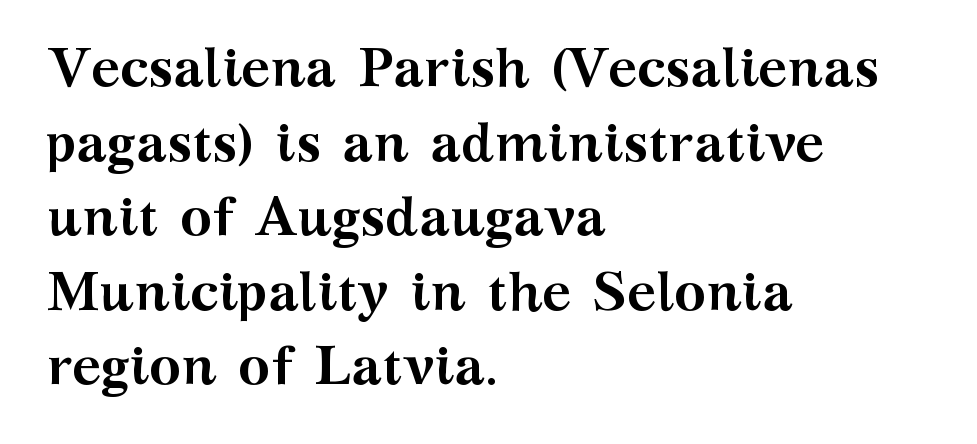
The image shows 54 px semibold, wide serif type, upright; set left-aligned, normal line spacing (1.38x), normal letter spacing, not underlined; medium stroke contrast and a medium x-height.
